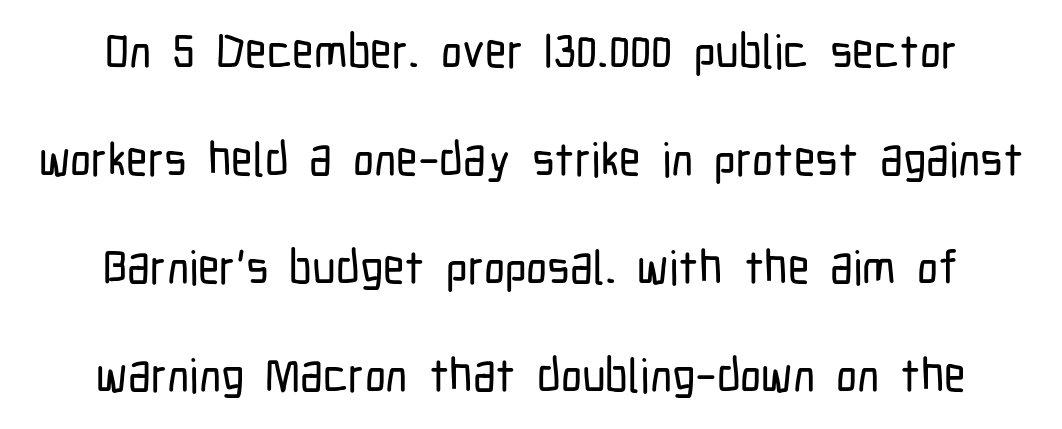
{"serif": "no", "italic": "no", "width": "condensed", "stroke_contrast": "low", "x_height": "medium", "monospaced": "no", "underline": "no", "line_spacing": "loose", "line_spacing_ratio": 2.3, "letter_spacing": "normal", "letter_spacing_em": 0.0, "glyph_px": 47}
